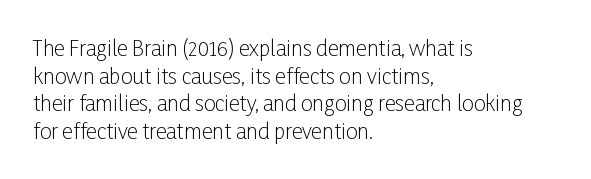
The image shows 21 px text type, upright; set left-aligned, normal line spacing (1.32x), normal letter spacing, not underlined.
